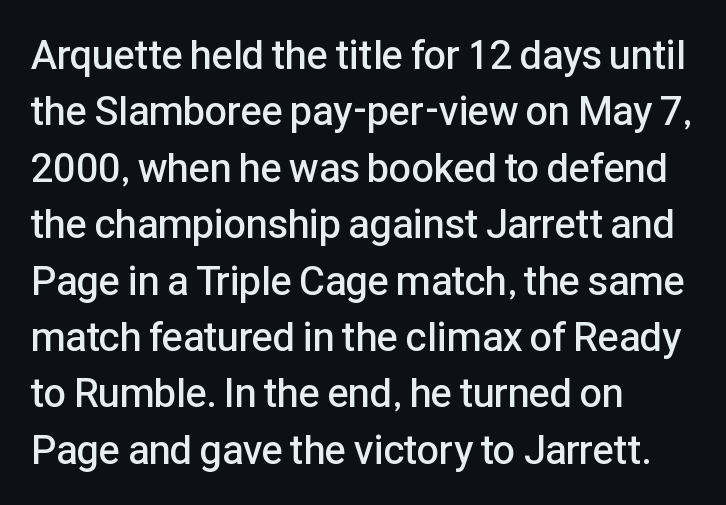
Posture: upright roman. How are the letters spaced? Ordinarily, with no added tracking. A student would call this left alignment; a typographer would say flush left, rag right. Leading matches the norm, producing a regular column. You can tell from the bare stems that sans-serif type was used. These words are printed semibold, heavier than regular yet not bold.
